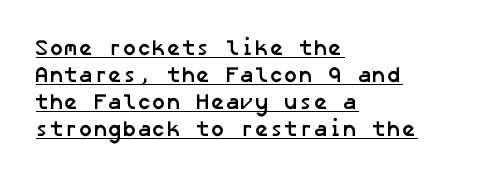
Alignment: flush left. The rendering keeps characters at their native spacing. The glyphs are accompanied by a horizontal stroke just below them. This is heavy type, rendered in bold.
